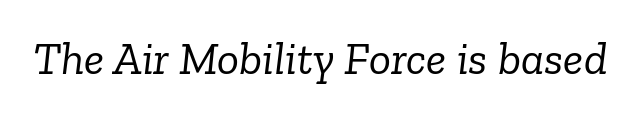
No letter is thick-stroked: the sample isn't bold. Compared with typical body copy, the letter spacing here is the same. This sample has the flowing, uneven cadence of proportional lettering. This is serif lettering, the kind often seen in printed books.
